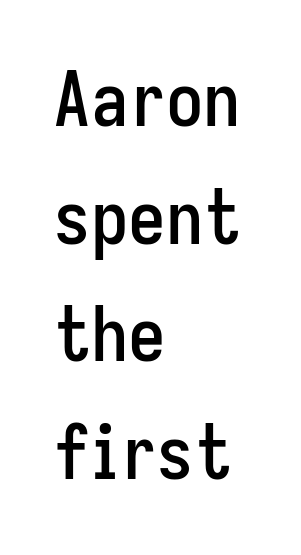
Q: Is the text italic (slanted)? A: No, it is upright.
Q: Is the typeface a serif or a sans-serif typeface? A: Sans-serif.
Q: Is the text underlined? A: No.
Q: How is the paragraph aligned? A: Left-aligned.
Q: Is the spacing between letters normal or unusually wide? A: Normal.
Q: Is the spacing between lines tight, normal or loose? A: Normal.
Q: Width (condensed, normal, or wide)? A: Condensed.
Q: Stroke contrast? A: Low.
Q: x-height? A: Medium.
Q: Monospaced? A: No.
